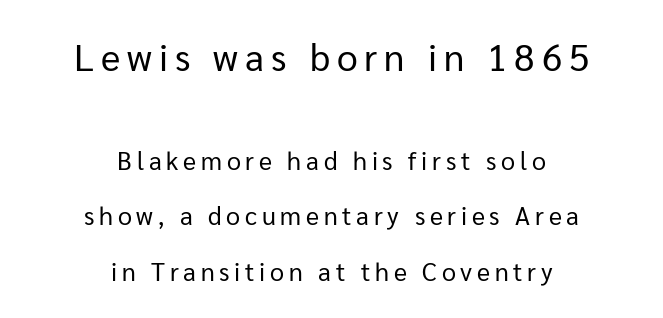
Q: Is the text bold? A: No.
Q: Is the text italic (slanted)? A: No, it is upright.
Q: Is the typeface a serif or a sans-serif typeface? A: Sans-serif.
Q: Is the text underlined? A: No.
Q: How is the paragraph aligned? A: Centered.
Q: Is the spacing between lines tight, normal or loose? A: Loose.
Q: Which block of text is set in a larger size, the first (top) or the second (bottom)? A: The first (top) one.
Q: Width (condensed, normal, or wide)? A: Normal.
Q: Stroke contrast? A: Low.
Q: x-height? A: Medium.
Q: Monospaced? A: No.
